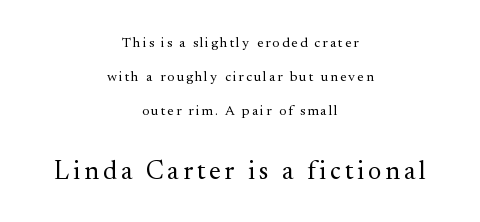
Q: Is the text bold? A: No.
Q: Is the text italic (slanted)? A: No, it is upright.
Q: Is the text underlined? A: No.
Q: How is the paragraph aligned? A: Centered.
Q: Is the spacing between lines tight, normal or loose? A: Loose.
Q: Which block of text is set in a larger size, the first (top) or the second (bottom)? A: The second (bottom) one.
